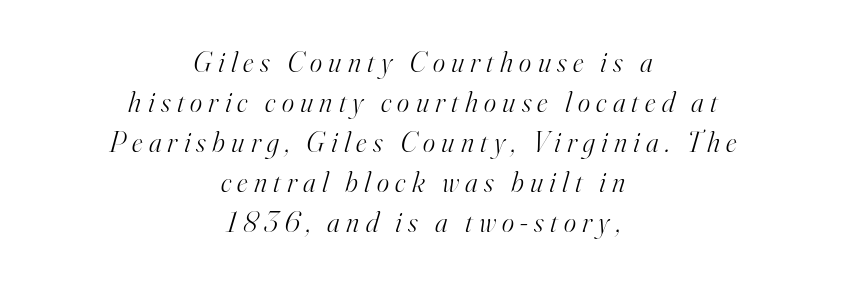
The block of text has a typical density, with ordinary space between rows. Bare-footed words on every line. The face used here is proportionally spaced, like ordinary book or web type. The font is comparable to plain body text, perhaps lighter. The horizontal fit of the characters is loose and conspicuously gappy. If you drew a line through each stem, it would be angled.
